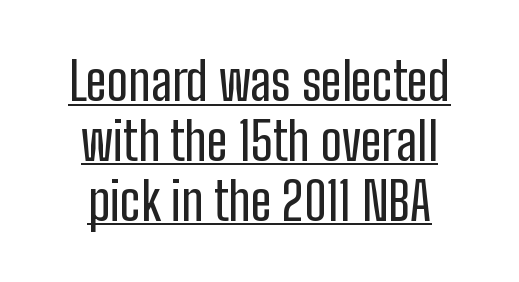
{"serif": "no", "italic": "no", "width": "condensed", "stroke_contrast": "low", "x_height": "medium", "monospaced": "no", "underline": "yes", "align": "center", "line_spacing": "tight", "line_spacing_ratio": 1.15, "letter_spacing": "normal", "letter_spacing_em": 0.0, "glyph_px": 52}
